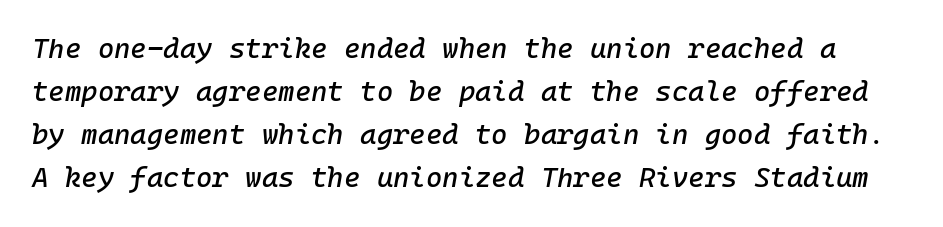
{"italic": "yes", "lean": "right", "slant_degrees": 10, "width": "normal", "stroke_contrast": "low", "x_height": "medium", "underline": "no", "line_spacing": "normal", "line_spacing_ratio": 1.54, "letter_spacing": "normal", "letter_spacing_em": 0.0, "glyph_px": 28}
